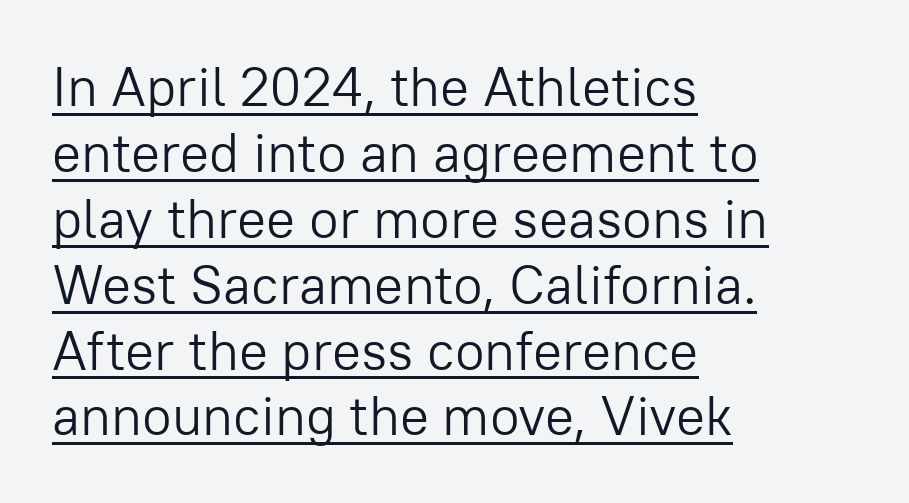
Q: Is the text bold? A: No.
Q: Is the text italic (slanted)? A: No, it is upright.
Q: Is the typeface a serif or a sans-serif typeface? A: Sans-serif.
Q: Is the text underlined? A: Yes.
Q: How is the paragraph aligned? A: Left-aligned.
Q: Is the spacing between letters normal or unusually wide? A: Normal.
Q: Width (condensed, normal, or wide)? A: Normal.
Q: Stroke contrast? A: Low.
Q: x-height? A: Medium.
Q: Monospaced? A: No.
